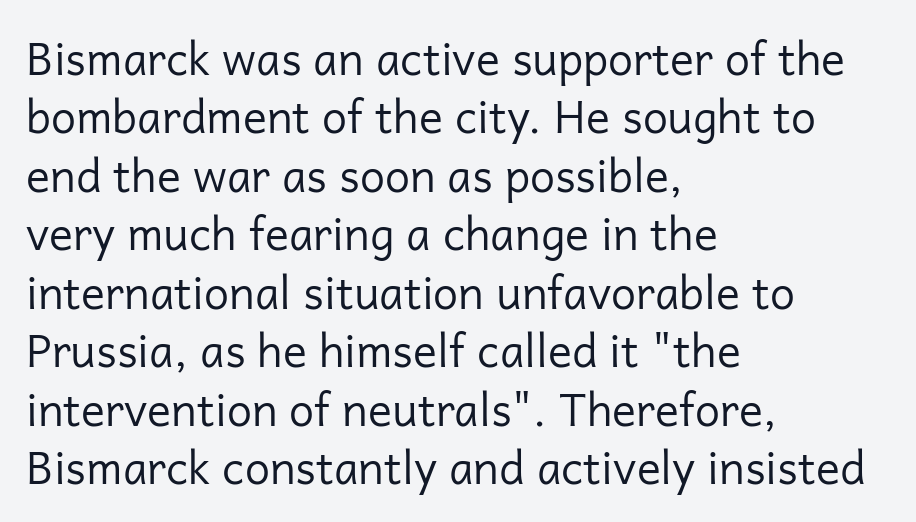
Q: Is the text bold? A: No.
Q: Is the text italic (slanted)? A: No, it is upright.
Q: Is the typeface a serif or a sans-serif typeface? A: Sans-serif.
Q: Is the text underlined? A: No.
Q: How is the paragraph aligned? A: Left-aligned.
Q: Is the spacing between letters normal or unusually wide? A: Normal.
Q: Is the spacing between lines tight, normal or loose? A: Normal.
Q: Width (condensed, normal, or wide)? A: Normal.
Q: Stroke contrast? A: Low.
Q: x-height? A: Medium.
Q: Monospaced? A: No.
